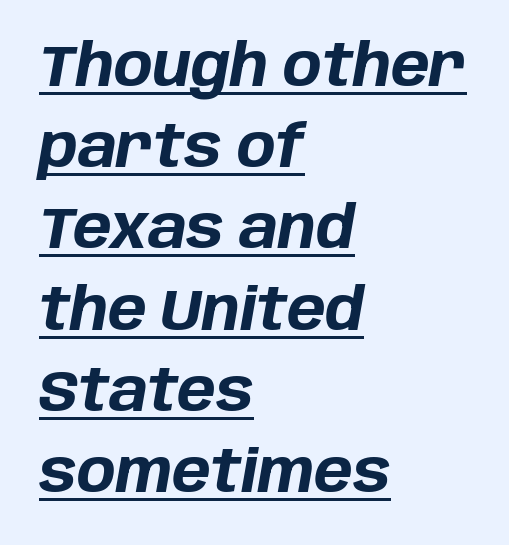
{"italic": "yes", "lean": "right", "slant_degrees": 10, "bold": "yes", "weight": "bold", "width": "normal", "stroke_contrast": "low", "x_height": "large", "monospaced": "no", "underline": "yes", "align": "left", "line_spacing": "normal", "line_spacing_ratio": 1.4, "letter_spacing": "normal", "letter_spacing_em": 0.0, "glyph_px": 58}
